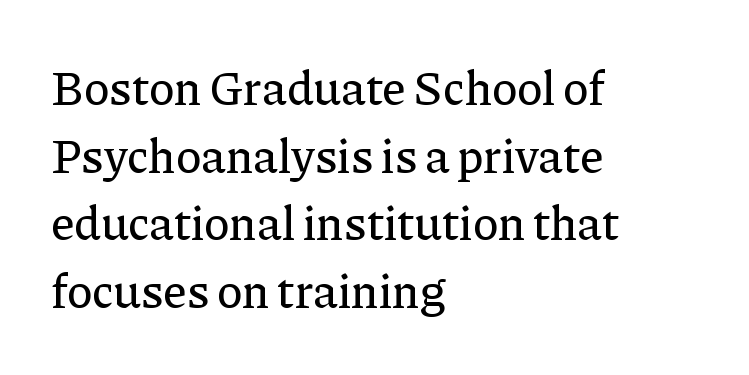
Rendered with straight, roman letterforms. Proportional: the letters do not fall into vertical columns. Just letters on the line, the space beneath them empty. This sample uses a serif face. These lines keep a tight, regular rhythm from letter to letter.
